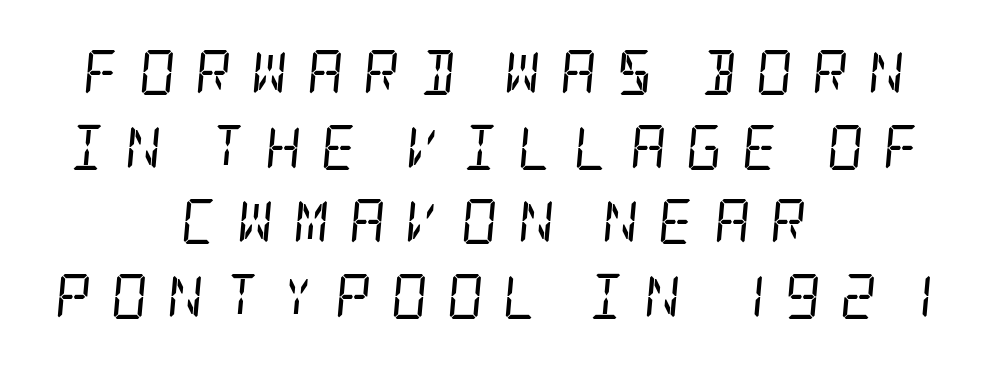
{"serif": "yes", "italic": "yes", "lean": "right", "slant_degrees": 5, "bold": "no", "weight": "regular", "width": "condensed", "stroke_contrast": "low", "x_height": "large", "underline": "no", "align": "center", "line_spacing": "normal", "line_spacing_ratio": 1.66, "letter_spacing": "wide", "letter_spacing_em": 0.43, "glyph_px": 45}
